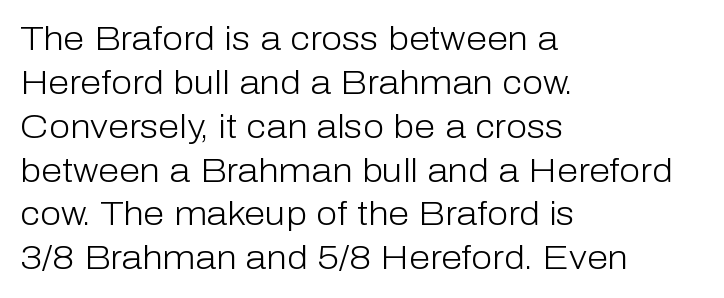
{"serif": "no", "italic": "no", "bold": "no", "weight": "light", "width": "normal", "stroke_contrast": "low", "x_height": "medium", "monospaced": "no", "underline": "no", "align": "left", "line_spacing": "normal", "line_spacing_ratio": 1.29, "letter_spacing": "normal", "letter_spacing_em": 0.0, "glyph_px": 34}
